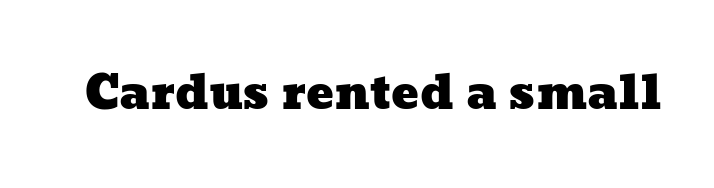
{"width": "wide", "stroke_contrast": "low", "x_height": "medium", "monospaced": "no", "underline": "no", "letter_spacing": "normal", "letter_spacing_em": 0.0, "glyph_px": 46}
